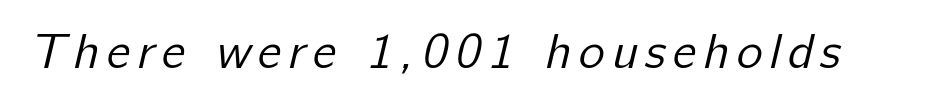
{"serif": "no", "bold": "no", "weight": "regular", "width": "normal", "stroke_contrast": "low", "x_height": "medium", "monospaced": "no", "underline": "no", "glyph_px": 50}
